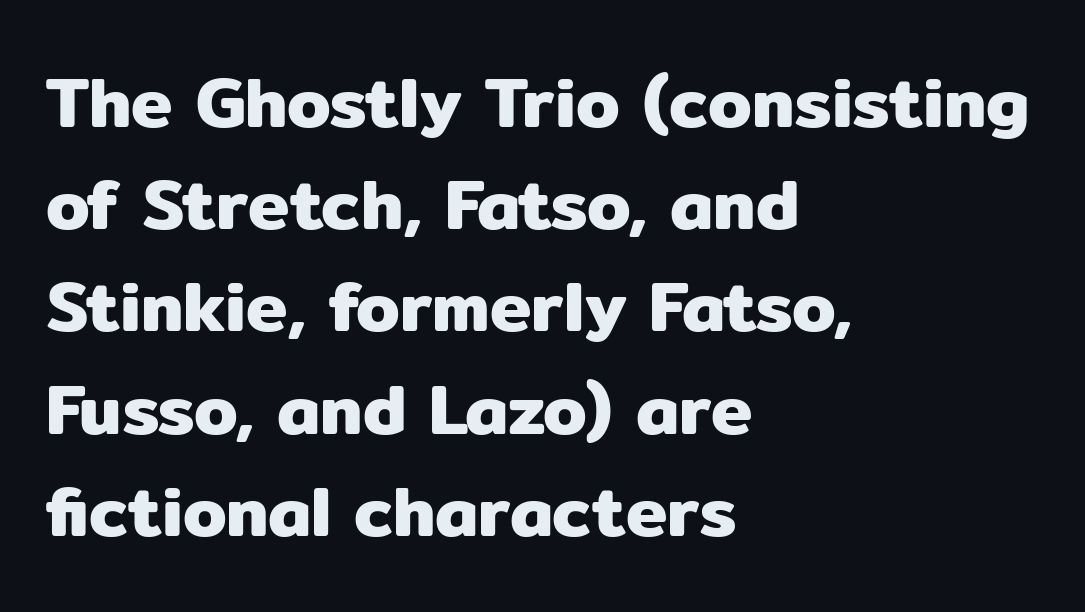
The letterforms sit shoulder to shoulder at normal distance. A typesetter would call this proportional, since set widths differ per character. The paragraph has a hard left edge and a soft right edge. A typesetter would call this leading conventional body-copy spacing. These lines are composed in type without serifs.
